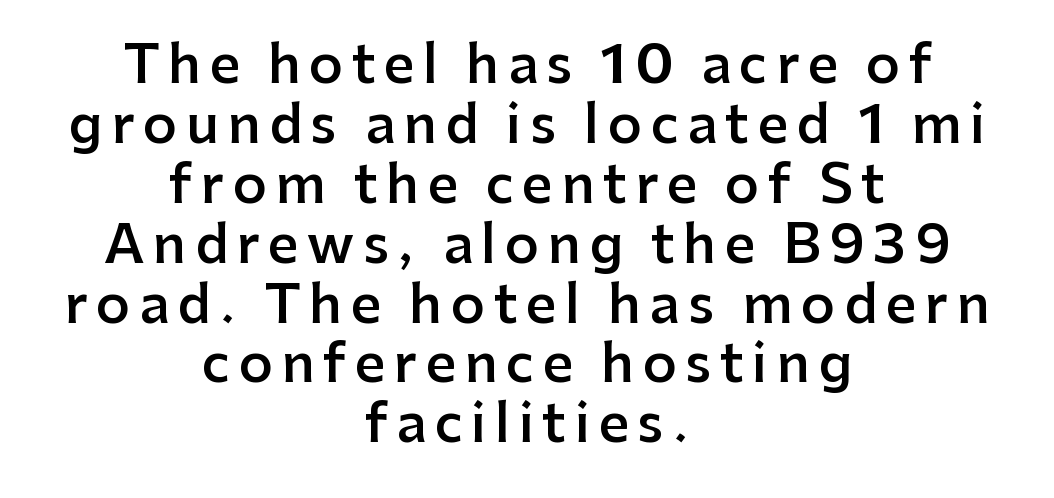
{"serif": "no", "italic": "no", "bold": "semi", "weight": "semibold", "width": "normal", "stroke_contrast": "low", "x_height": "medium", "monospaced": "no", "underline": "no", "align": "center", "line_spacing": "tight", "line_spacing_ratio": 1.13, "glyph_px": 53}
